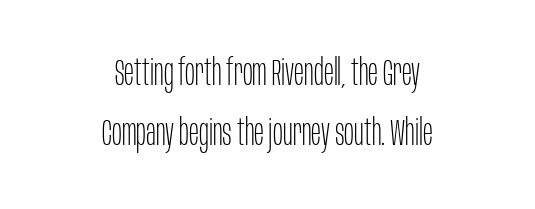
Q: Is the text bold? A: No.
Q: Is the text italic (slanted)? A: No, it is upright.
Q: Is the typeface a serif or a sans-serif typeface? A: Sans-serif.
Q: Is the text underlined? A: No.
Q: How is the paragraph aligned? A: Centered.
Q: Is the spacing between letters normal or unusually wide? A: Normal.
Q: Is the spacing between lines tight, normal or loose? A: Normal.
Q: Width (condensed, normal, or wide)? A: Condensed.
Q: Stroke contrast? A: Low.
Q: x-height? A: Large.
Q: Monospaced? A: No.
